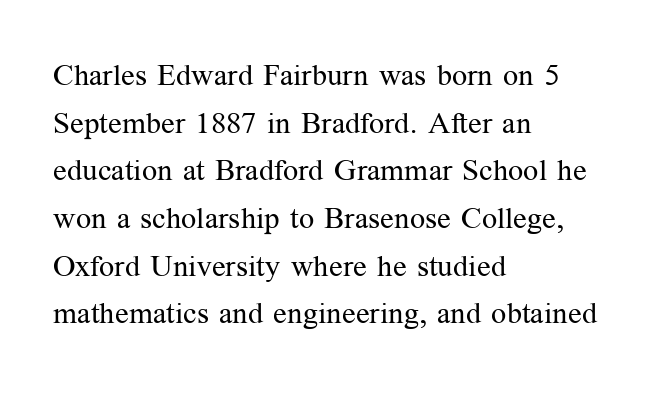
{"serif": "yes", "italic": "no", "bold": "no", "weight": "regular", "width": "normal", "stroke_contrast": "medium", "x_height": "medium", "monospaced": "no", "underline": "no", "align": "left", "line_spacing": "normal", "line_spacing_ratio": 1.59, "letter_spacing": "normal", "letter_spacing_em": 0.0, "glyph_px": 30}
